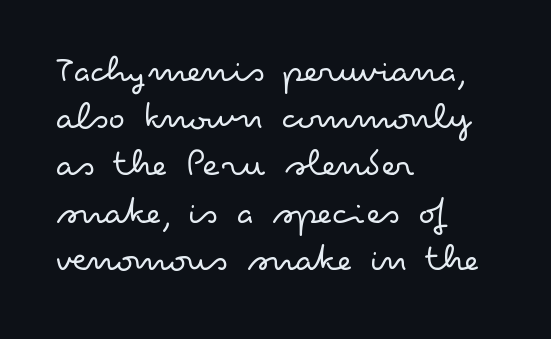
The image shows 39 px light, wide sans-serif type, upright; set left-aligned, line spacing 1.21x, normal letter spacing, not underlined; low stroke contrast and a small x-height.
